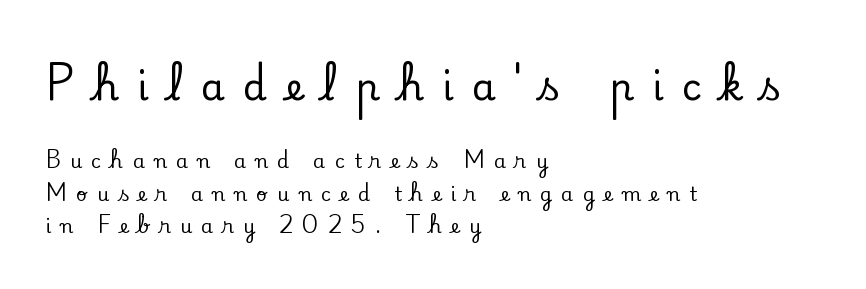
The image shows 38 px text type, upright; set left-aligned, line spacing 1.71x, unusually wide letter spacing (+0.49 em), not underlined; the first (top) block is 2.0x larger; low stroke contrast and a small x-height.
